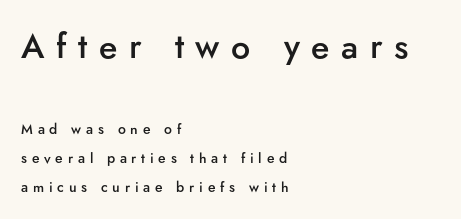
{"serif": "no", "italic": "no", "bold": "semi", "weight": "semibold", "width": "normal", "stroke_contrast": "low", "x_height": "small", "monospaced": "no", "underline": "no", "align": "left", "line_spacing": "loose", "line_spacing_ratio": 2.07, "letter_spacing": "wide", "letter_spacing_em": 0.34, "larger_block": "first", "size_ratio": 2.43, "glyph_px": 34}
